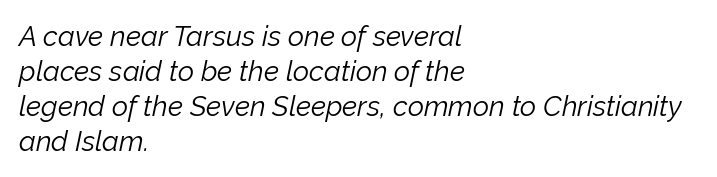
No letter is thick-stroked: the sample isn't bold. This sample is left-justified, so line endings fall wherever the words run out. Lines of text with bare space underneath. Varying glyph widths throughout — classic text-font behaviour. Looking at the ascenders, they clearly lean. Between one letter and the next there's only the usual sliver of space.
